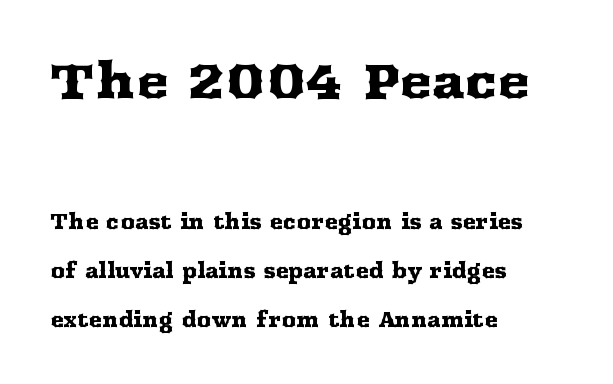
Q: Is the text italic (slanted)? A: No, it is upright.
Q: Is the typeface a serif or a sans-serif typeface? A: Serif.
Q: Is the text underlined? A: No.
Q: How is the paragraph aligned? A: Left-aligned.
Q: Is the spacing between letters normal or unusually wide? A: Normal.
Q: Is the spacing between lines tight, normal or loose? A: Loose.
Q: Which block of text is set in a larger size, the first (top) or the second (bottom)? A: The first (top) one.
Q: Width (condensed, normal, or wide)? A: Wide.
Q: Stroke contrast? A: Medium.
Q: x-height? A: Medium.
Q: Monospaced? A: No.
